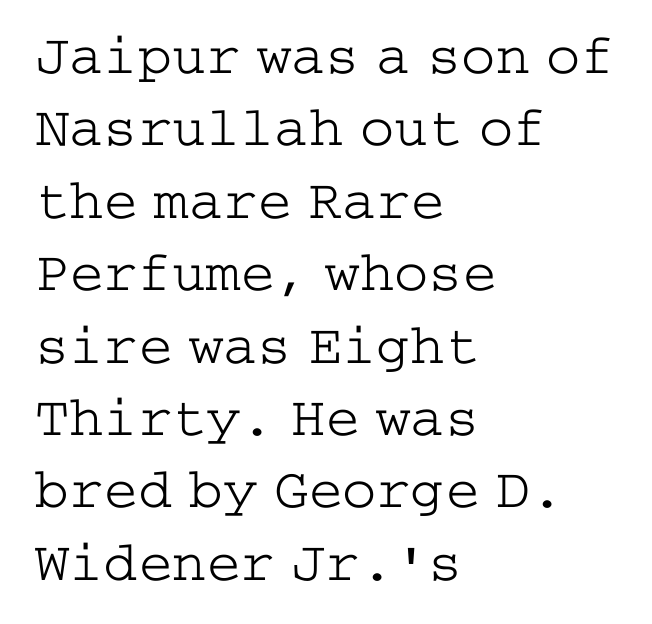
Q: Is the text bold? A: No.
Q: Is the text italic (slanted)? A: No, it is upright.
Q: Is the typeface a serif or a sans-serif typeface? A: Serif.
Q: Is the text underlined? A: No.
Q: How is the paragraph aligned? A: Left-aligned.
Q: Is the spacing between letters normal or unusually wide? A: Normal.
Q: Is the spacing between lines tight, normal or loose? A: Normal.
Q: Width (condensed, normal, or wide)? A: Wide.
Q: Stroke contrast? A: Low.
Q: x-height? A: Medium.
